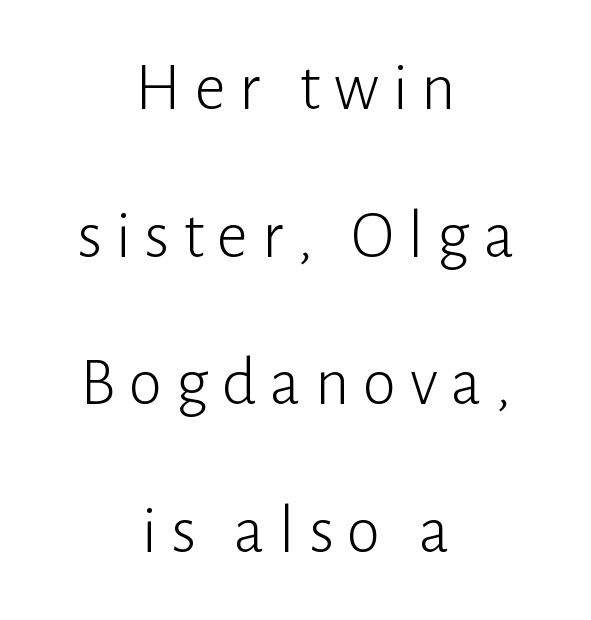
Q: Is the text bold? A: No.
Q: Is the text italic (slanted)? A: No, it is upright.
Q: Is the typeface a serif or a sans-serif typeface? A: Sans-serif.
Q: Is the text underlined? A: No.
Q: How is the paragraph aligned? A: Centered.
Q: Is the spacing between letters normal or unusually wide? A: Unusually wide.
Q: Is the spacing between lines tight, normal or loose? A: Loose.
Q: Width (condensed, normal, or wide)? A: Normal.
Q: Stroke contrast? A: Low.
Q: x-height? A: Medium.
Q: Monospaced? A: No.
